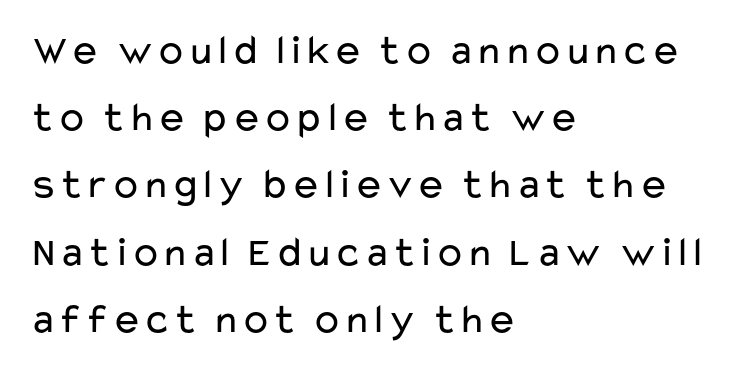
{"serif": "no", "italic": "no", "bold": "no", "weight": "regular", "width": "wide", "stroke_contrast": "low", "x_height": "medium", "monospaced": "no", "underline": "no", "align": "left", "line_spacing": "normal", "line_spacing_ratio": 1.6, "letter_spacing": "normal", "letter_spacing_em": 0.0, "glyph_px": 42}
